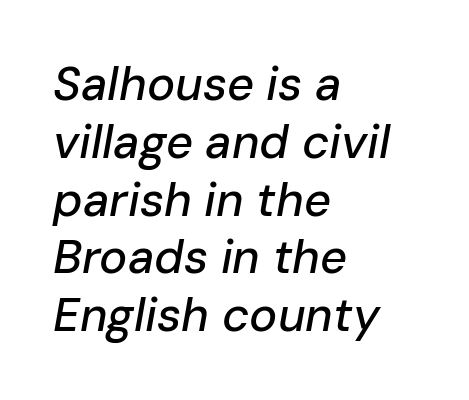
{"italic": "yes", "lean": "right", "slant_degrees": 10, "width": "normal", "stroke_contrast": "low", "x_height": "medium", "monospaced": "no", "underline": "no", "align": "left", "line_spacing_ratio": 1.23, "letter_spacing": "normal", "letter_spacing_em": 0.0, "glyph_px": 47}
